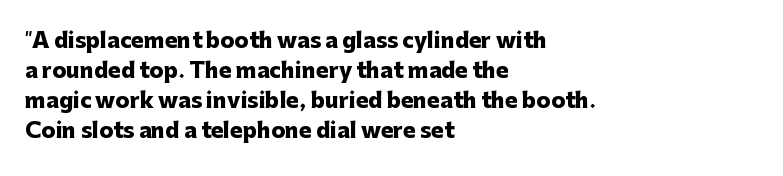
The image shows 21 px bold type, upright; set left-aligned, normal line spacing (1.43x), normal letter spacing, not underlined.
